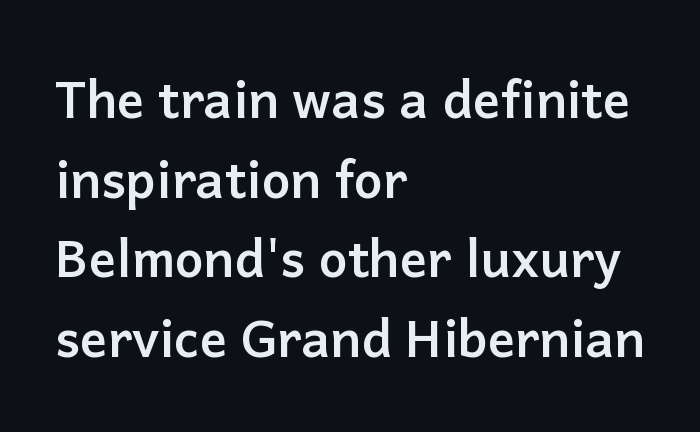
{"serif": "no", "italic": "no", "bold": "yes", "weight": "semibold", "width": "normal", "stroke_contrast": "low", "x_height": "medium", "monospaced": "no", "underline": "no", "align": "left", "line_spacing": "normal", "line_spacing_ratio": 1.56, "letter_spacing": "normal", "letter_spacing_em": 0.0, "glyph_px": 51}
